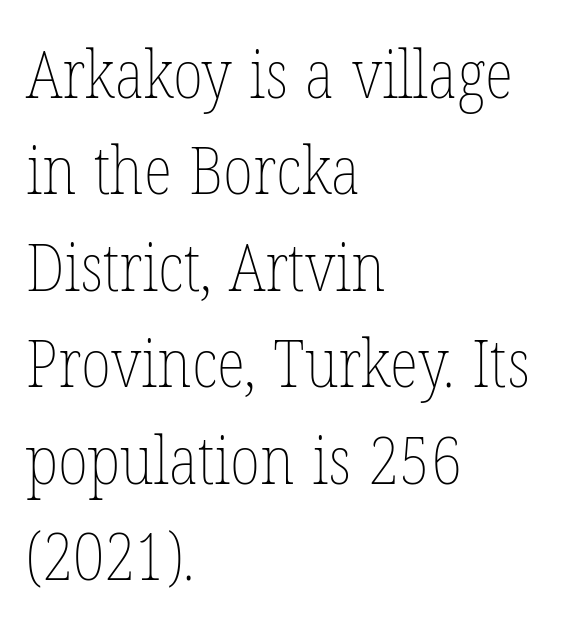
Q: Is the text bold? A: No.
Q: Is the text italic (slanted)? A: No, it is upright.
Q: Is the text underlined? A: No.
Q: How is the paragraph aligned? A: Left-aligned.
Q: Is the spacing between letters normal or unusually wide? A: Normal.
Q: Is the spacing between lines tight, normal or loose? A: Normal.
Q: Width (condensed, normal, or wide)? A: Condensed.
Q: Stroke contrast? A: Low.
Q: x-height? A: Medium.
Q: Monospaced? A: No.
